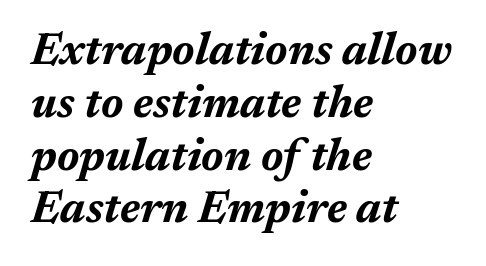
The image shows 44 px bold type, italic (leaning right); set left-aligned, line spacing 1.2x, normal letter spacing, not underlined; medium stroke contrast and a medium x-height.
